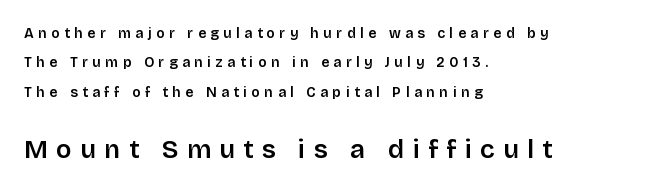
Q: Is the text bold? A: Semi-bold.
Q: Is the text italic (slanted)? A: No, it is upright.
Q: Is the text underlined? A: No.
Q: How is the paragraph aligned? A: Left-aligned.
Q: Is the spacing between letters normal or unusually wide? A: Unusually wide.
Q: Is the spacing between lines tight, normal or loose? A: Loose.
Q: Which block of text is set in a larger size, the first (top) or the second (bottom)? A: The second (bottom) one.
